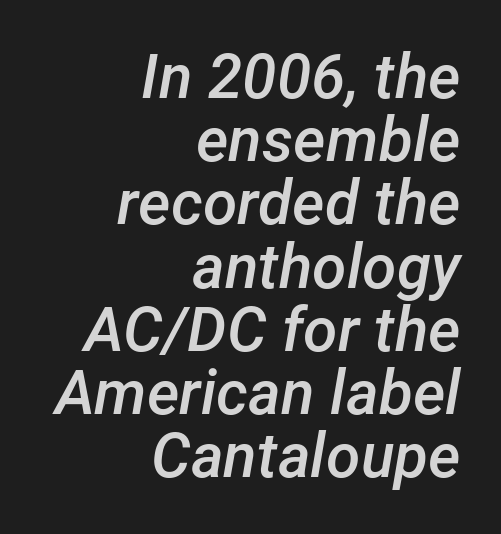
The face used here is proportionally spaced, like ordinary book or web type. A typesetter would call this zero additional tracking. In CSS terms this would be text-align: right. What's the leading like? Squeezed, with rows nearly overlapping. The words here are not underlined.
